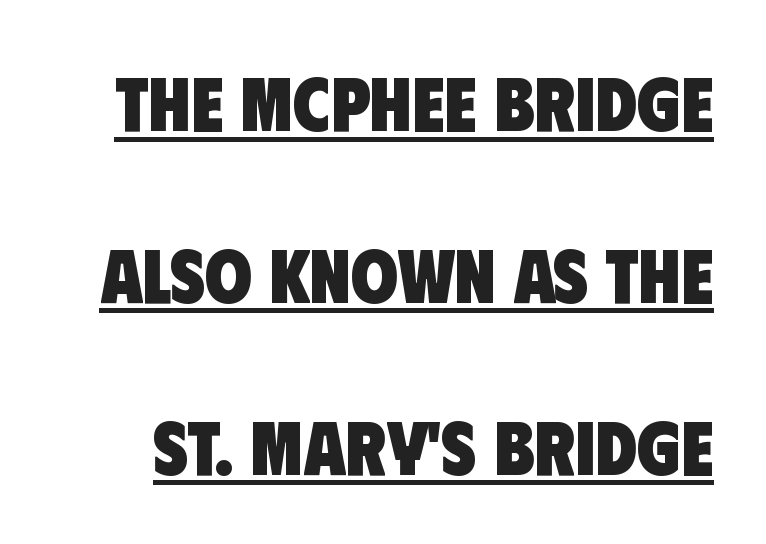
Q: Is the text bold? A: Yes.
Q: Is the typeface a serif or a sans-serif typeface? A: Sans-serif.
Q: Is the text underlined? A: Yes.
Q: Is the spacing between letters normal or unusually wide? A: Normal.
Q: Is the spacing between lines tight, normal or loose? A: Loose.
Q: Width (condensed, normal, or wide)? A: Condensed.
Q: Stroke contrast? A: Low.
Q: x-height? A: Large.
Q: Monospaced? A: No.
